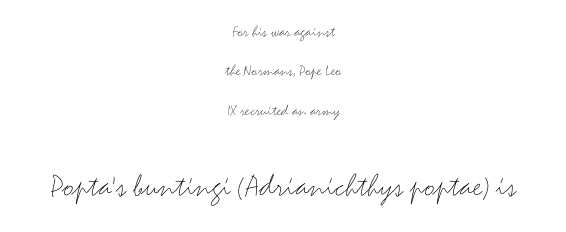
Which of the two is more prominent by size? The second, at the bottom. The passage is arranged like a title page — every line centered. The letters advance in unequal steps, a hallmark of proportional type. Letterform terminals end flat and unadorned throughout the passage. Glance below the letters and you will spot only blank space. The letterforms sit at book weight or below.
